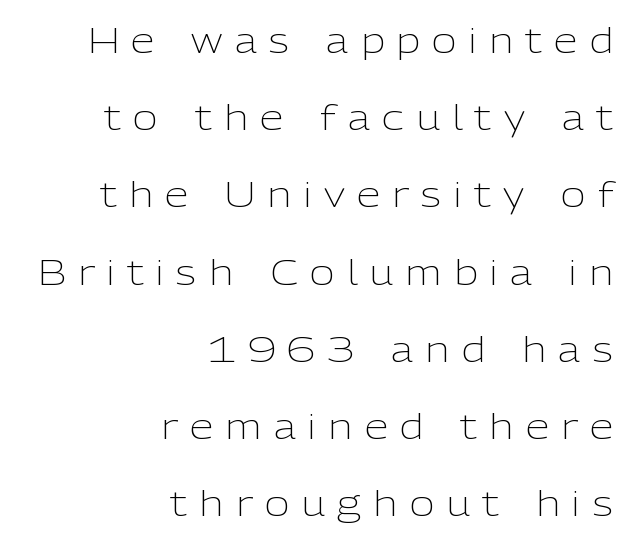
Where is the straight margin? On the right. The letters carry no serifs — their stems end cleanly without finishing strokes. Unmarked baselines from the first word to the last. The designer dialed line spacing up above the default.
